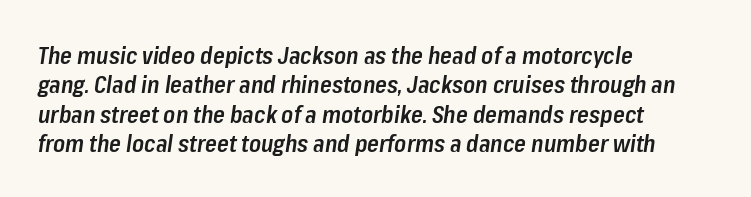
Q: Is the text bold? A: Semi-bold.
Q: Is the text italic (slanted)? A: Yes, it leans right by about 8 degrees.
Q: Is the text underlined? A: No.
Q: How is the paragraph aligned? A: Left-aligned.
Q: Is the spacing between letters normal or unusually wide? A: Normal.
